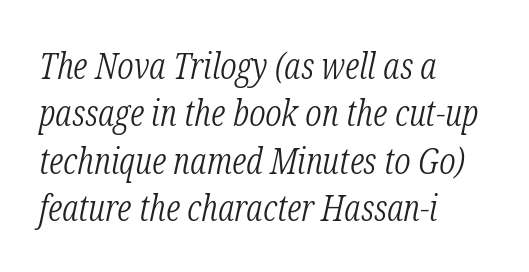
The image shows 37 px light, condensed serif type, italic (leaning right); set left-aligned, normal line spacing (1.28x), normal letter spacing, not underlined; low stroke contrast and a medium x-height.
